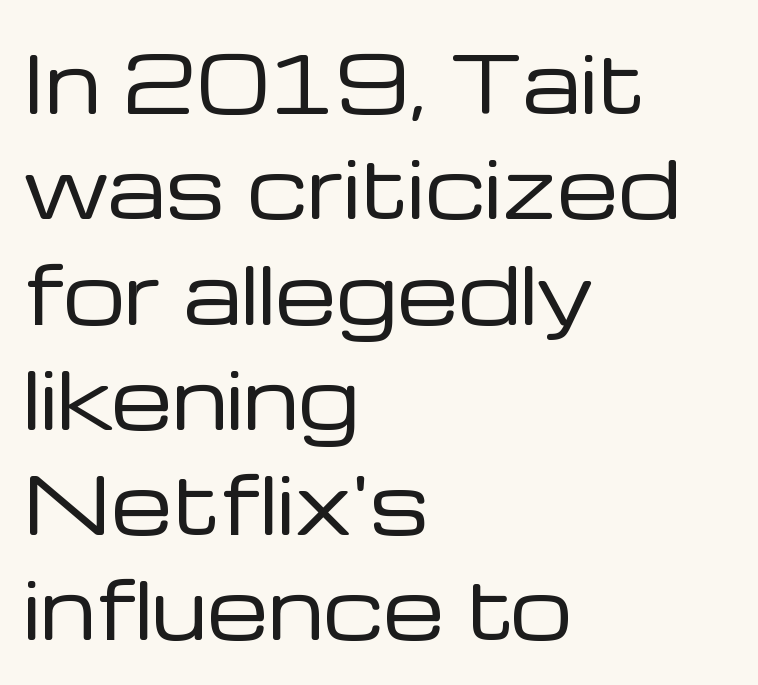
The image shows 78 px regular-weight sans-serif type, upright; set left-aligned, normal line spacing (1.35x), normal letter spacing, not underlined; low stroke contrast and a medium x-height.
